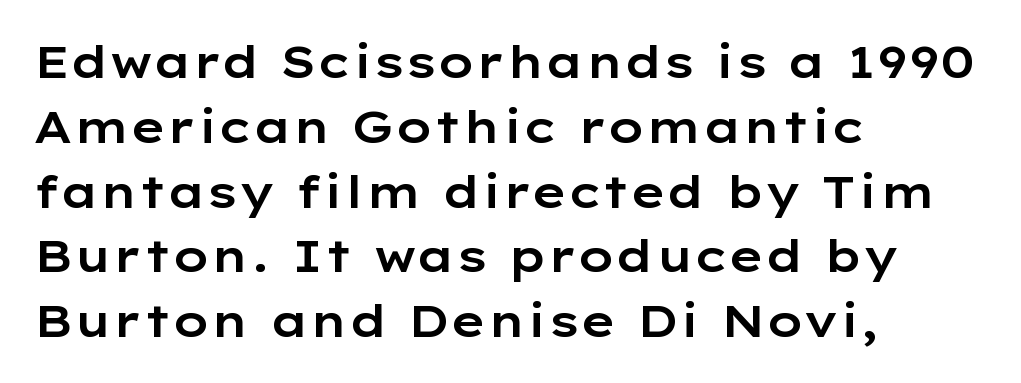
The designer left line spacing at the default. The passage is arranged the way most books set body copy — flush left. Typographically, this falls in the sans-serif category. The passage shown is not underscored anywhere.
